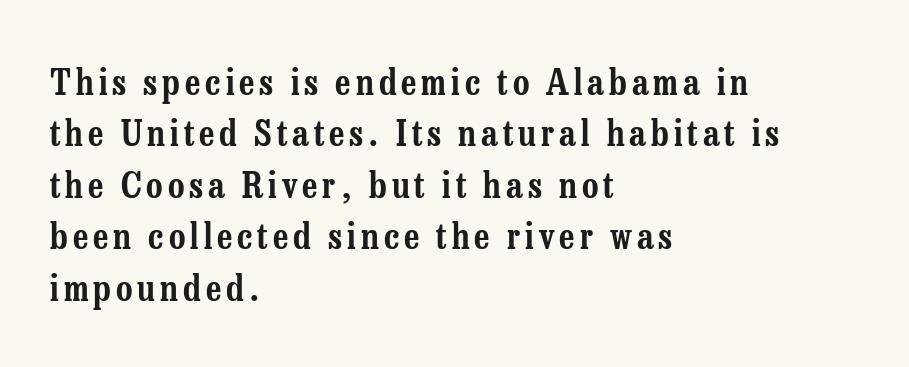
Q: Is the text italic (slanted)? A: No, it is upright.
Q: Is the typeface a serif or a sans-serif typeface? A: Serif.
Q: Is the text underlined? A: No.
Q: How is the paragraph aligned? A: Left-aligned.
Q: Is the spacing between lines tight, normal or loose? A: Normal.
Q: Width (condensed, normal, or wide)? A: Condensed.
Q: Stroke contrast? A: Low.
Q: x-height? A: Medium.
Q: Monospaced? A: No.
